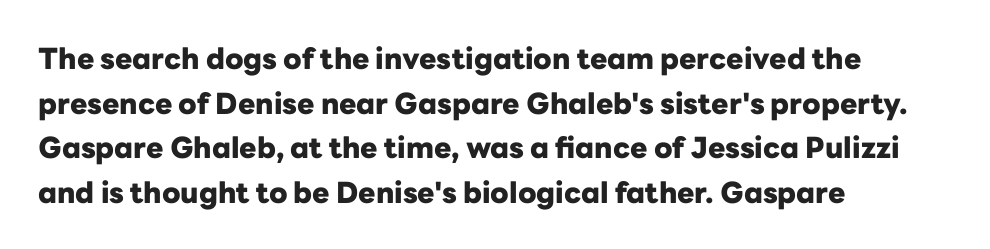
Compared with an ordinary text face, these strokes are far heavier — a full bold. One-word summary of the alignment: left. Looks like regular typesetting: each glyph gets only the width it needs. The passage shown is typeset with a sans-serif family. This is the regular roman posture of the typeface. Observe the ordinary spacing: letters are neighbours, not strangers.
